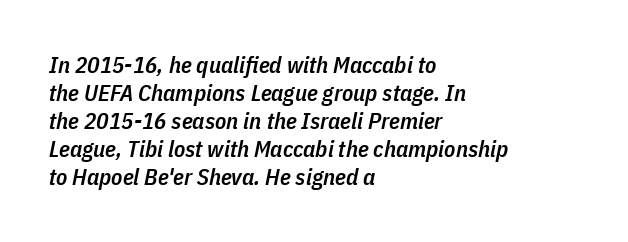
{"italic": "yes", "lean": "right", "slant_degrees": 11, "bold": "semi", "underline": "no", "align": "left", "line_spacing_ratio": 1.22, "letter_spacing": "normal", "letter_spacing_em": 0.0, "glyph_px": 23}
